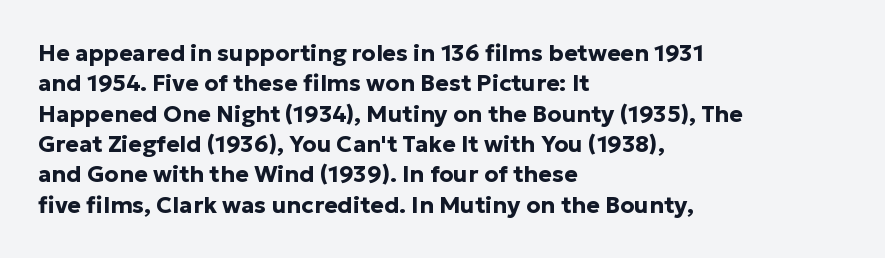
Q: Is the text bold? A: Yes.
Q: Is the text italic (slanted)? A: No, it is upright.
Q: Is the text underlined? A: No.
Q: How is the paragraph aligned? A: Left-aligned.
Q: Is the spacing between letters normal or unusually wide? A: Normal.
Q: Is the spacing between lines tight, normal or loose? A: Normal.
